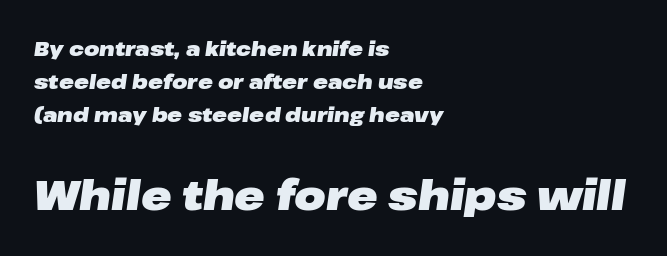
{"italic": "yes", "lean": "right", "slant_degrees": 8, "bold": "yes", "weight": "heavy", "width": "wide", "stroke_contrast": "low", "x_height": "medium", "monospaced": "no", "underline": "no", "align": "left", "line_spacing": "normal", "line_spacing_ratio": 1.65, "letter_spacing": "normal", "letter_spacing_em": 0.0, "larger_block": "second", "size_ratio": 2.05, "glyph_px": 41}
